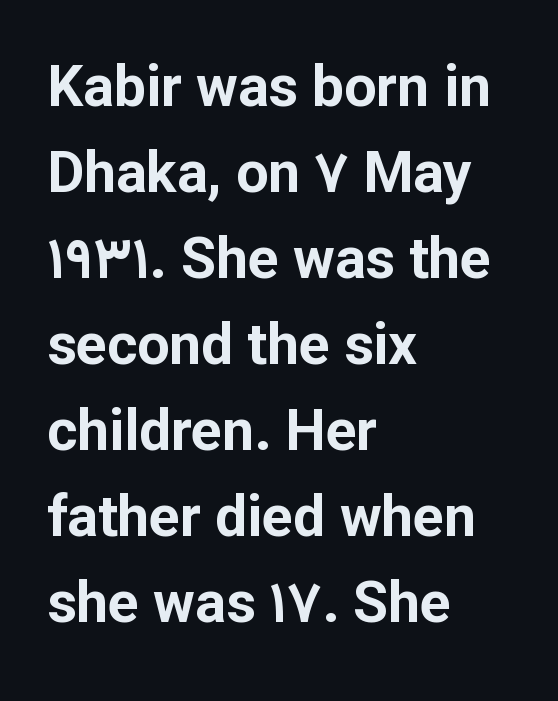
Q: Is the text bold? A: Yes.
Q: Is the text italic (slanted)? A: No, it is upright.
Q: Is the typeface a serif or a sans-serif typeface? A: Sans-serif.
Q: Is the text underlined? A: No.
Q: How is the paragraph aligned? A: Left-aligned.
Q: Is the spacing between letters normal or unusually wide? A: Normal.
Q: Is the spacing between lines tight, normal or loose? A: Normal.
Q: Width (condensed, normal, or wide)? A: Normal.
Q: Stroke contrast? A: Low.
Q: x-height? A: Medium.
Q: Monospaced? A: No.
